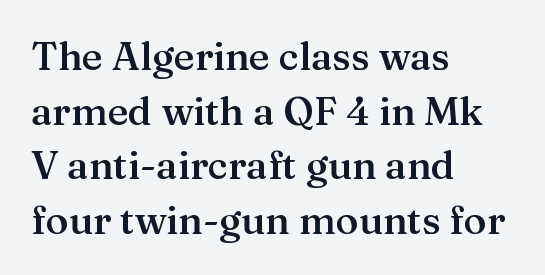
Q: Is the text bold? A: Semi-bold.
Q: Is the text italic (slanted)? A: No, it is upright.
Q: Is the typeface a serif or a sans-serif typeface? A: Serif.
Q: Is the text underlined? A: No.
Q: How is the paragraph aligned? A: Left-aligned.
Q: Is the spacing between letters normal or unusually wide? A: Normal.
Q: Is the spacing between lines tight, normal or loose? A: Normal.
Q: Width (condensed, normal, or wide)? A: Normal.
Q: Stroke contrast? A: Medium.
Q: x-height? A: Medium.
Q: Monospaced? A: No.
